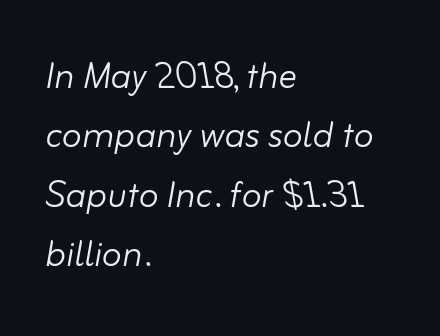
Q: Is the text bold? A: No.
Q: Is the text italic (slanted)? A: Yes, it leans right by about 10 degrees.
Q: Is the text underlined? A: No.
Q: How is the paragraph aligned? A: Left-aligned.
Q: Is the spacing between letters normal or unusually wide? A: Normal.
Q: Is the spacing between lines tight, normal or loose? A: Normal.
Q: Width (condensed, normal, or wide)? A: Normal.
Q: Stroke contrast? A: Low.
Q: x-height? A: Small.
Q: Monospaced? A: No.
